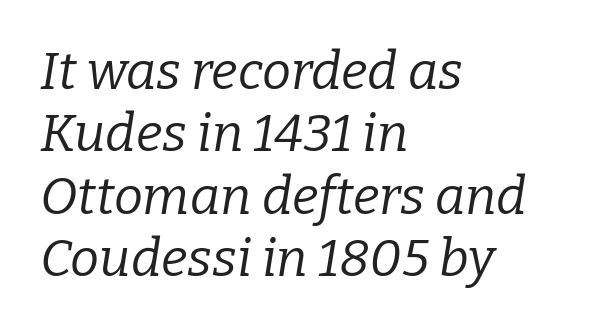
The image shows 52 px regular-weight serif type, italic (leaning right); set left-aligned, line spacing 1.2x, normal letter spacing, not underlined; low stroke contrast and a medium x-height.
